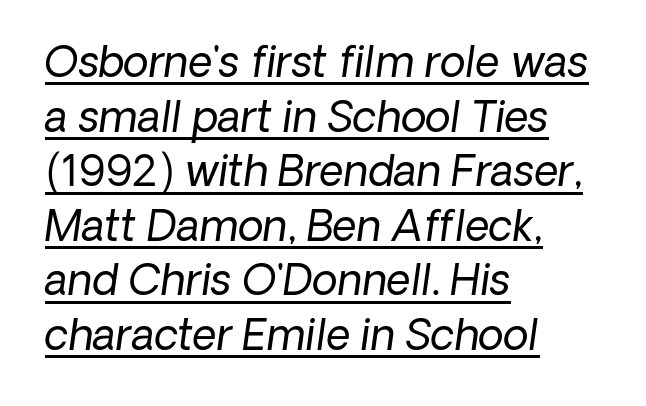
The image shows 42 px regular-weight sans-serif type; set left-aligned, normal line spacing (1.3x), normal letter spacing, underlined; low stroke contrast and a medium x-height.
